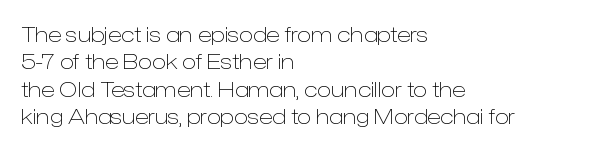
Q: Is the text bold? A: No.
Q: Is the text italic (slanted)? A: No, it is upright.
Q: Is the text underlined? A: No.
Q: How is the paragraph aligned? A: Left-aligned.
Q: Is the spacing between letters normal or unusually wide? A: Normal.
Q: Is the spacing between lines tight, normal or loose? A: Normal.
